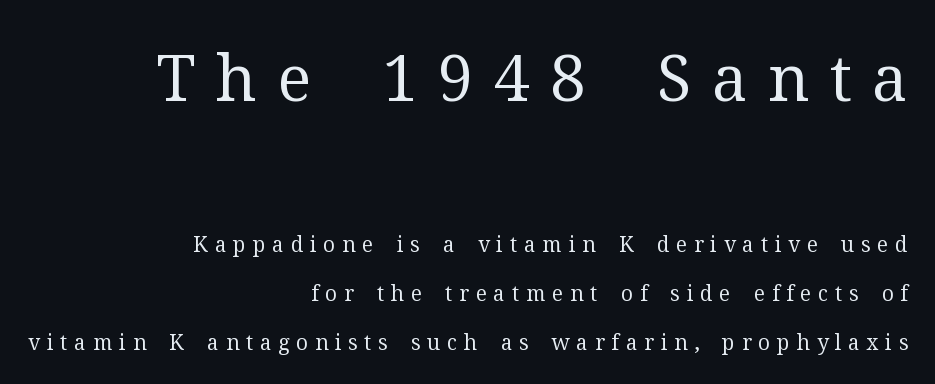
Q: Is the text bold? A: No.
Q: Is the text italic (slanted)? A: No, it is upright.
Q: Is the typeface a serif or a sans-serif typeface? A: Serif.
Q: Is the text underlined? A: No.
Q: How is the paragraph aligned? A: Right-aligned.
Q: Is the spacing between letters normal or unusually wide? A: Unusually wide.
Q: Is the spacing between lines tight, normal or loose? A: Loose.
Q: Which block of text is set in a larger size, the first (top) or the second (bottom)? A: The first (top) one.
Q: Width (condensed, normal, or wide)? A: Normal.
Q: Stroke contrast? A: Medium.
Q: x-height? A: Medium.
Q: Monospaced? A: No.
